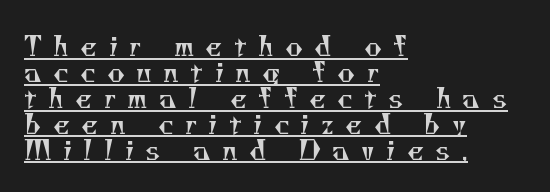
A light-to-regular cut is what we see here. In CSS terms this would be text-align: left. One glance says dense: line gaps are narrower than usual. The lettering is marked with a stroke running underneath it.
